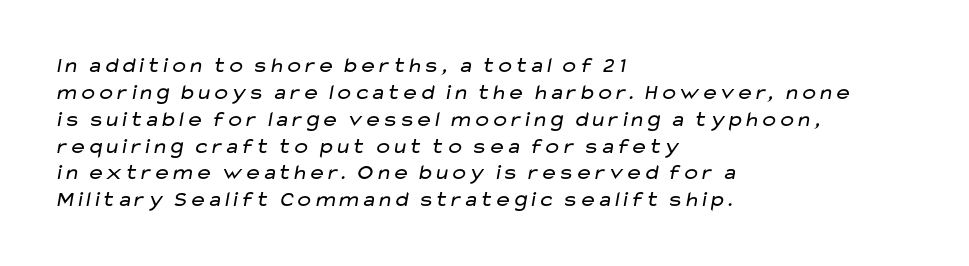
Has an underline been added? It has not. Layout note: lines flush left. The face looks like a standard text weight, possibly lighter. Caption: standard tracking, unaltered.
